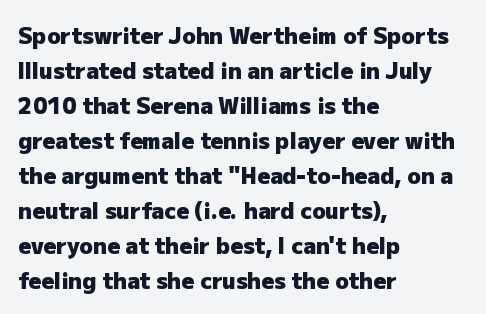
{"italic": "no", "bold": "yes", "underline": "no", "align": "left", "line_spacing": "normal", "line_spacing_ratio": 1.59, "letter_spacing": "normal", "letter_spacing_em": 0.0, "glyph_px": 22}
